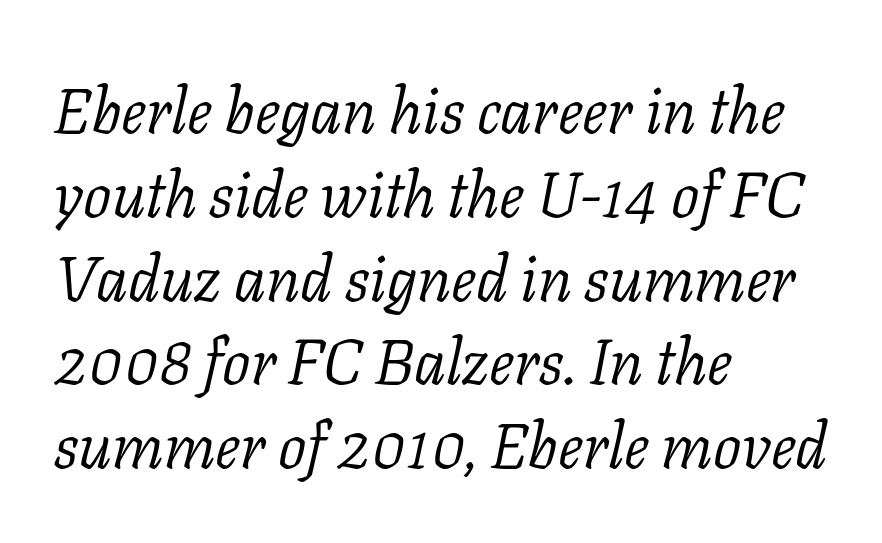
The image shows 63 px light serif type, italic (leaning right); set left-aligned, normal line spacing (1.33x), normal letter spacing, not underlined; low stroke contrast and a medium x-height.
